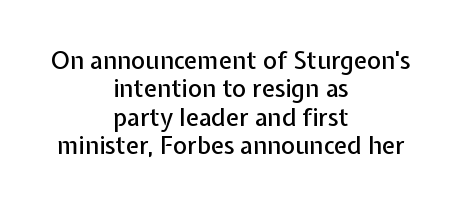
The image shows 24 px text type, upright; set centered, line spacing 1.18x, normal letter spacing, not underlined.
